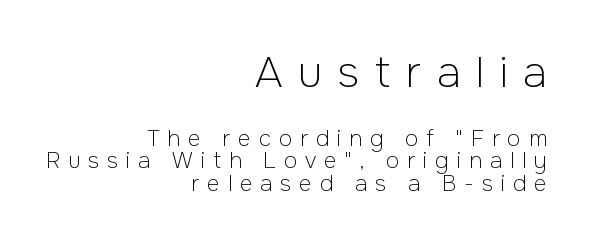
Baseline-to-baseline distance is barely more than the letter height. Between these two stacked blocks, the higher one wins on size. The strip under each line holds only bare page. These glyphs show unthickened strokes, regular width or finer.
